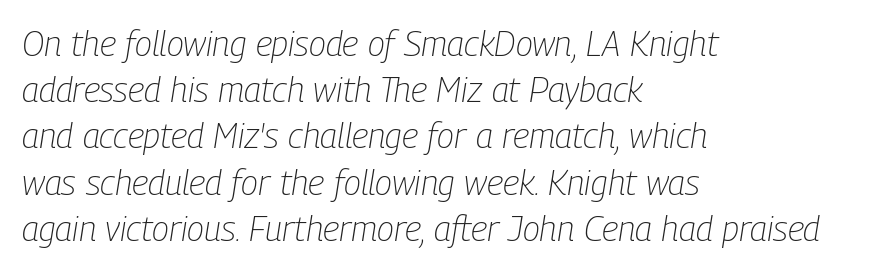
Q: Is the text bold? A: No.
Q: Is the text italic (slanted)? A: Yes, it leans right by about 9 degrees.
Q: Is the text underlined? A: No.
Q: How is the paragraph aligned? A: Left-aligned.
Q: Is the spacing between letters normal or unusually wide? A: Normal.
Q: Is the spacing between lines tight, normal or loose? A: Normal.
Q: Width (condensed, normal, or wide)? A: Condensed.
Q: Stroke contrast? A: Low.
Q: x-height? A: Medium.
Q: Monospaced? A: No.
